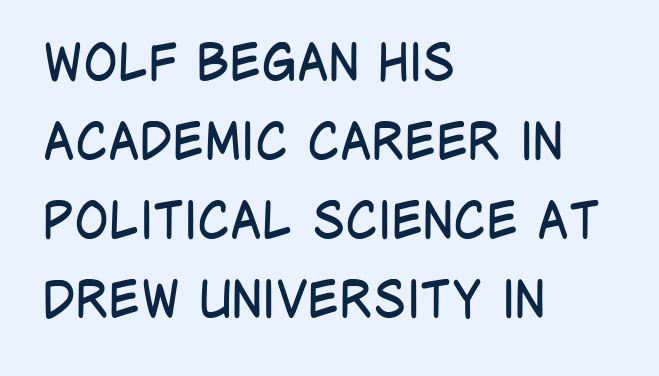
The image shows 51 px regular-weight, condensed sans-serif type, upright; set left-aligned, normal line spacing (1.55x), normal letter spacing, not underlined; low stroke contrast and a large x-height.
